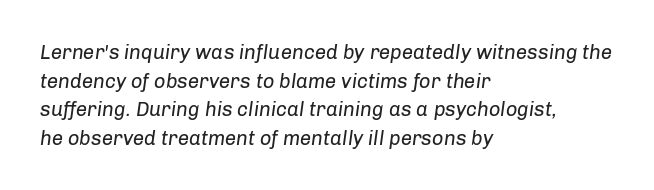
{"italic": "yes", "lean": "right", "slant_degrees": 8, "bold": "no", "underline": "no", "align": "left", "line_spacing": "normal", "line_spacing_ratio": 1.43, "letter_spacing": "normal", "letter_spacing_em": 0.0, "glyph_px": 20}
